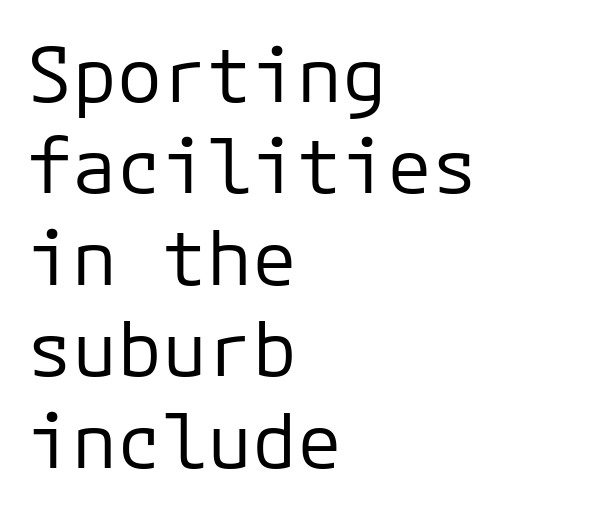
{"serif": "no", "italic": "no", "bold": "no", "weight": "regular", "width": "normal", "stroke_contrast": "low", "x_height": "medium", "underline": "no", "align": "left", "line_spacing_ratio": 1.22, "letter_spacing": "normal", "letter_spacing_em": 0.0, "glyph_px": 75}
